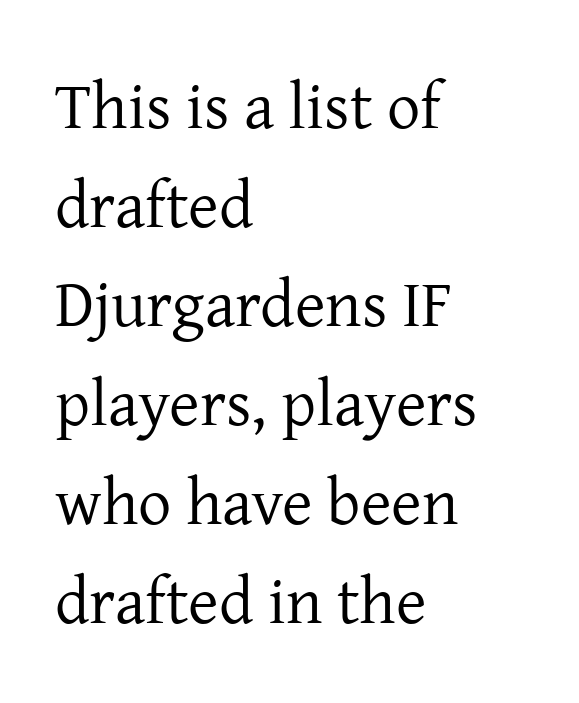
The image shows 66 px regular-weight serif type, upright; set left-aligned, normal line spacing (1.5x), normal letter spacing, not underlined; low stroke contrast and a medium x-height.
